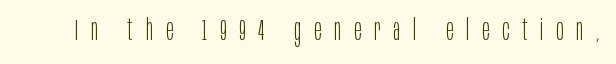
The image shows 30 px light, condensed sans-serif type, upright; set unusually wide letter spacing (+0.43 em), not underlined; low stroke contrast and a large x-height.
